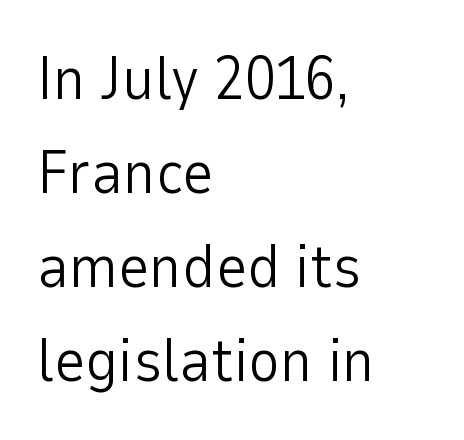
{"serif": "no", "italic": "no", "bold": "no", "weight": "light", "width": "normal", "stroke_contrast": "low", "x_height": "medium", "monospaced": "no", "underline": "no", "align": "left", "line_spacing": "normal", "line_spacing_ratio": 1.54, "letter_spacing": "normal", "letter_spacing_em": 0.0, "glyph_px": 61}
